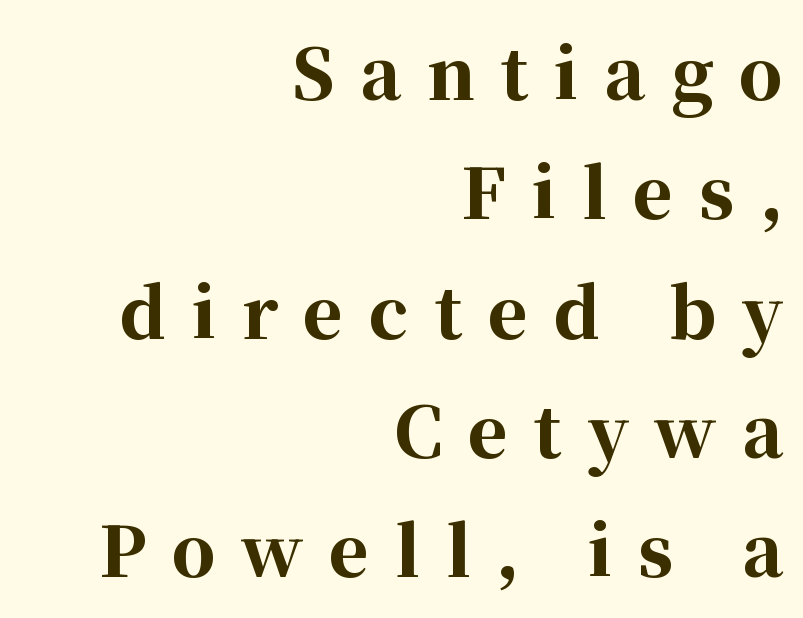
The image shows 69 px bold serif type, upright; set right-aligned, line spacing 1.73x, unusually wide letter spacing (+0.37 em), not underlined; high stroke contrast and a medium x-height.
